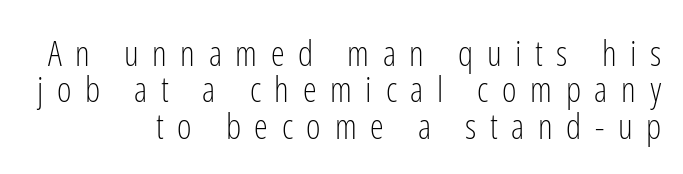
The line texture is sparse and dotted thanks to wide tracking. Compared with a typical body face, this is equally light or lighter still. Clear beneath every line of the passage. Tightly led — the rows are bunched. This sample uses a sans-serif face.
